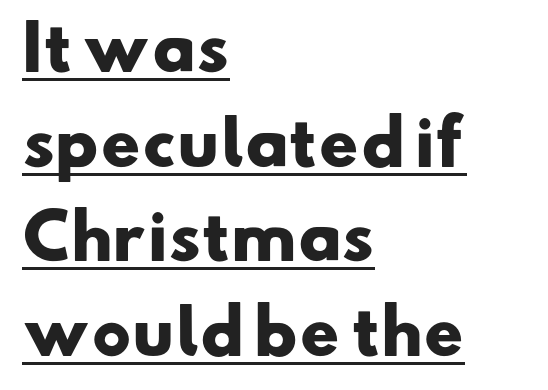
Q: Is the text bold? A: Yes.
Q: Is the typeface a serif or a sans-serif typeface? A: Sans-serif.
Q: Is the text underlined? A: Yes.
Q: How is the paragraph aligned? A: Left-aligned.
Q: Is the spacing between letters normal or unusually wide? A: Normal.
Q: Is the spacing between lines tight, normal or loose? A: Normal.
Q: Width (condensed, normal, or wide)? A: Wide.
Q: Stroke contrast? A: Low.
Q: x-height? A: Small.
Q: Monospaced? A: No.
